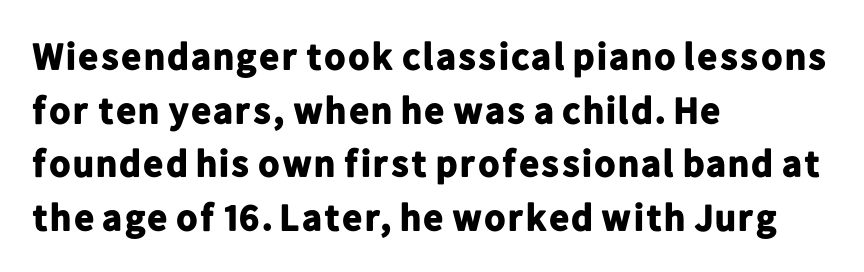
{"serif": "no", "italic": "no", "bold": "yes", "weight": "bold", "width": "normal", "stroke_contrast": "low", "x_height": "medium", "monospaced": "no", "underline": "no", "align": "left", "line_spacing": "normal", "line_spacing_ratio": 1.41, "letter_spacing": "normal", "letter_spacing_em": 0.0, "glyph_px": 38}
